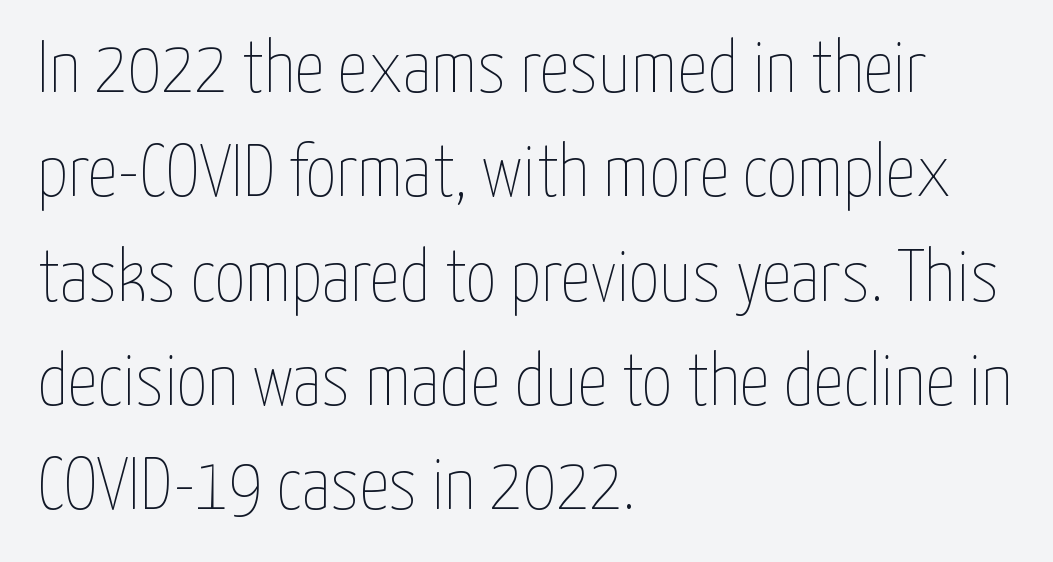
Q: Is the text bold? A: No.
Q: Is the text italic (slanted)? A: No, it is upright.
Q: Is the text underlined? A: No.
Q: How is the paragraph aligned? A: Left-aligned.
Q: Is the spacing between letters normal or unusually wide? A: Normal.
Q: Is the spacing between lines tight, normal or loose? A: Normal.
Q: Width (condensed, normal, or wide)? A: Condensed.
Q: Stroke contrast? A: Low.
Q: x-height? A: Medium.
Q: Monospaced? A: No.
